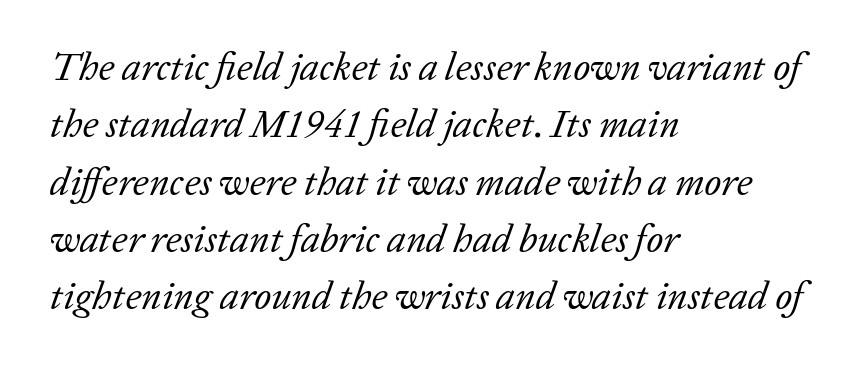
Q: Is the text bold? A: No.
Q: Is the text italic (slanted)? A: Yes, it leans right by about 20 degrees.
Q: Is the typeface a serif or a sans-serif typeface? A: Serif.
Q: Is the text underlined? A: No.
Q: How is the paragraph aligned? A: Left-aligned.
Q: Is the spacing between letters normal or unusually wide? A: Normal.
Q: Is the spacing between lines tight, normal or loose? A: Normal.
Q: Width (condensed, normal, or wide)? A: Normal.
Q: Stroke contrast? A: Low.
Q: x-height? A: Medium.
Q: Monospaced? A: No.
